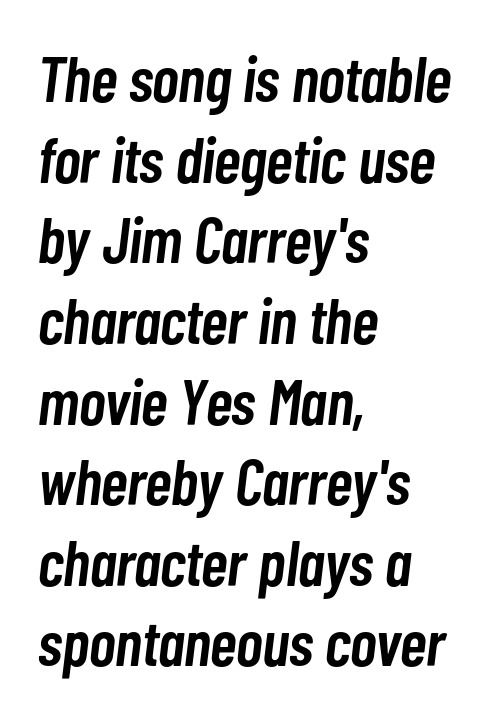
Q: Is the text bold? A: Semi-bold.
Q: Is the text italic (slanted)? A: Yes, it leans right by about 7 degrees.
Q: Is the text underlined? A: No.
Q: How is the paragraph aligned? A: Left-aligned.
Q: Is the spacing between letters normal or unusually wide? A: Normal.
Q: Is the spacing between lines tight, normal or loose? A: Normal.
Q: Width (condensed, normal, or wide)? A: Condensed.
Q: Stroke contrast? A: Low.
Q: x-height? A: Medium.
Q: Monospaced? A: No.
